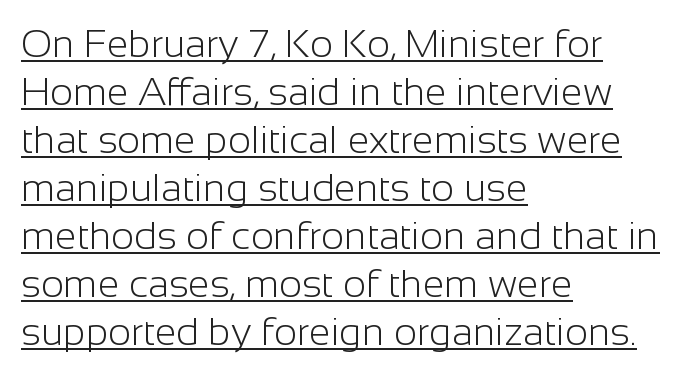
{"serif": "no", "italic": "no", "bold": "no", "weight": "light", "width": "normal", "stroke_contrast": "low", "x_height": "medium", "monospaced": "no", "underline": "yes", "align": "left", "line_spacing_ratio": 1.23, "letter_spacing": "normal", "letter_spacing_em": 0.0, "glyph_px": 39}
